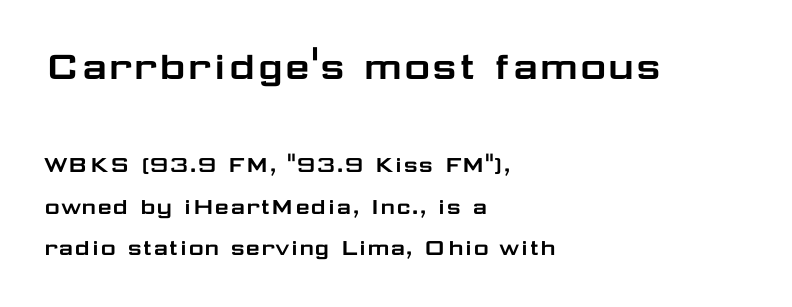
The image shows 45 px wide sans-serif type, upright; set left-aligned, normal line spacing (1.6x), normal letter spacing, not underlined; the first (top) block is 1.73x larger; low stroke contrast and a medium x-height.
